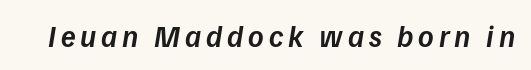
Q: Is the text bold? A: Semi-bold.
Q: Is the text italic (slanted)? A: Yes, it leans right by about 9 degrees.
Q: Is the text underlined? A: No.
Q: Width (condensed, normal, or wide)? A: Normal.
Q: Stroke contrast? A: Low.
Q: x-height? A: Medium.
Q: Monospaced? A: No.
